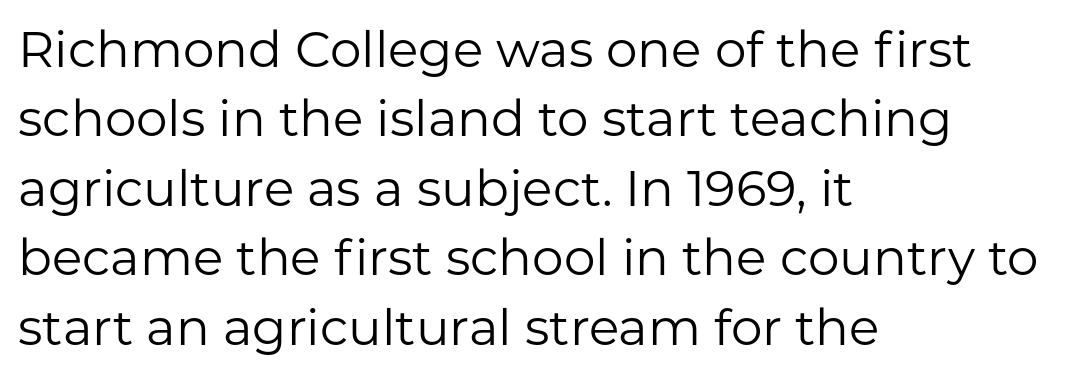
The image shows 50 px regular-weight sans-serif type, upright; set left-aligned, normal line spacing (1.39x), normal letter spacing, not underlined; low stroke contrast and a medium x-height.
